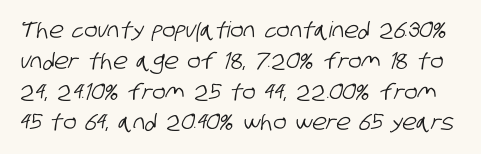
The image shows 22 px text type; set normal line spacing (1.4x), normal letter spacing, not underlined.
